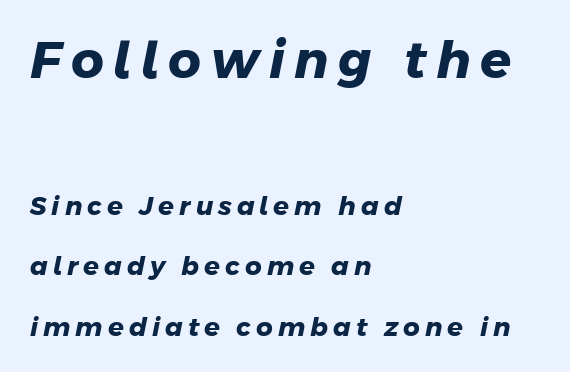
Q: Is the text bold? A: Yes.
Q: Is the typeface a serif or a sans-serif typeface? A: Sans-serif.
Q: Is the text underlined? A: No.
Q: How is the paragraph aligned? A: Left-aligned.
Q: Is the spacing between lines tight, normal or loose? A: Loose.
Q: Which block of text is set in a larger size, the first (top) or the second (bottom)? A: The first (top) one.
Q: Width (condensed, normal, or wide)? A: Normal.
Q: Stroke contrast? A: Low.
Q: x-height? A: Medium.
Q: Monospaced? A: No.
